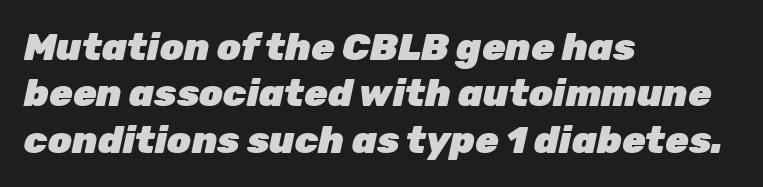
Q: Is the text bold? A: Yes.
Q: Is the text italic (slanted)? A: Yes, it leans right by about 12 degrees.
Q: Is the text underlined? A: No.
Q: How is the paragraph aligned? A: Left-aligned.
Q: Is the spacing between letters normal or unusually wide? A: Normal.
Q: Width (condensed, normal, or wide)? A: Normal.
Q: Stroke contrast? A: Low.
Q: x-height? A: Medium.
Q: Monospaced? A: No.
